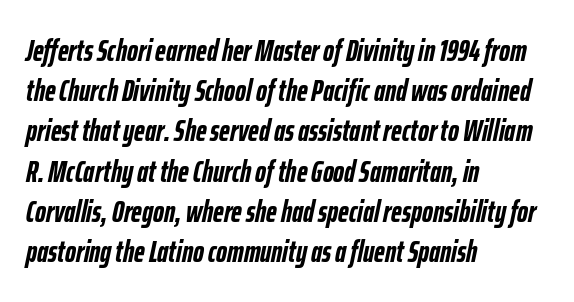
Q: Is the text bold? A: Yes.
Q: Is the text italic (slanted)? A: Yes, it leans right by about 12 degrees.
Q: Is the text underlined? A: No.
Q: How is the paragraph aligned? A: Left-aligned.
Q: Is the spacing between letters normal or unusually wide? A: Normal.
Q: Is the spacing between lines tight, normal or loose? A: Normal.
Q: Width (condensed, normal, or wide)? A: Condensed.
Q: Stroke contrast? A: Low.
Q: x-height? A: Medium.
Q: Monospaced? A: No.
